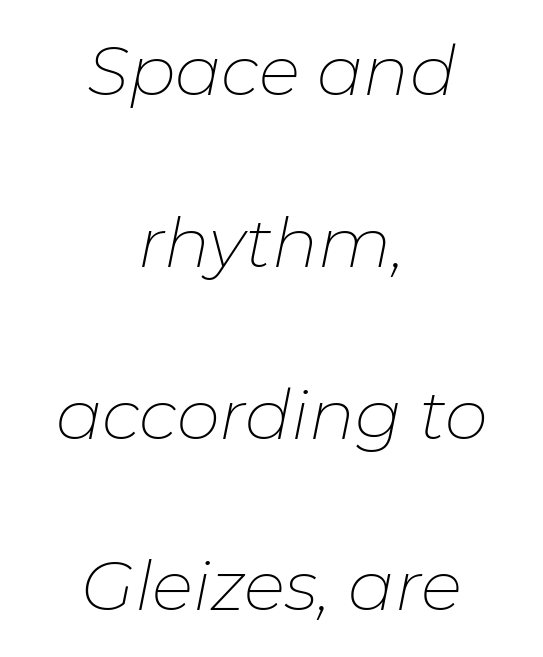
The image shows 69 px thin type, italic (leaning right); set centered, loose line spacing (2.49x), normal letter spacing, not underlined; low stroke contrast and a medium x-height.
